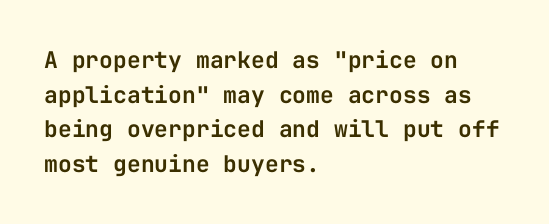
Students, observe: this is what conventionally led text looks like. Has an underline been added? It has not. Words appear dense and cohesive because spacing is normal. If you drew a ruler down the left edge, every line would touch it.
